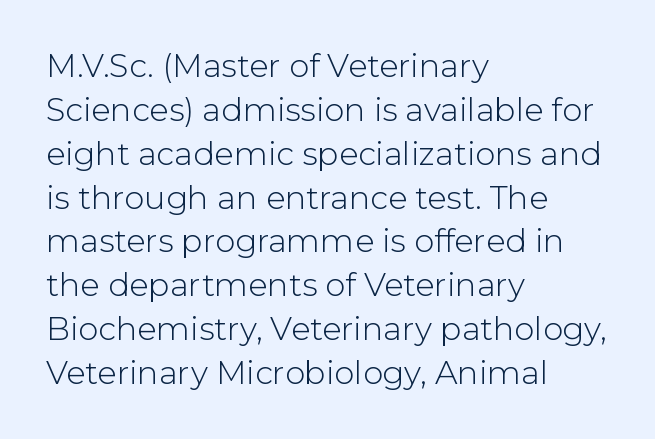
Q: Is the text bold? A: No.
Q: Is the text italic (slanted)? A: No, it is upright.
Q: Is the typeface a serif or a sans-serif typeface? A: Sans-serif.
Q: Is the text underlined? A: No.
Q: How is the paragraph aligned? A: Left-aligned.
Q: Is the spacing between letters normal or unusually wide? A: Normal.
Q: Is the spacing between lines tight, normal or loose? A: Normal.
Q: Width (condensed, normal, or wide)? A: Normal.
Q: Stroke contrast? A: Low.
Q: x-height? A: Medium.
Q: Monospaced? A: No.
